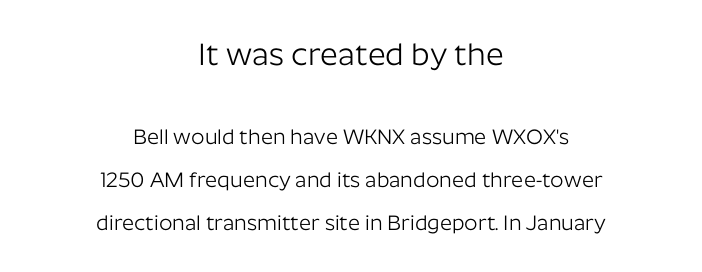
Glance below the letters and you will spot only blank space. The face used here appears at its bigger size in the upper chunk. Do the letters lean? They stand straight. Layout note: lines centered.
